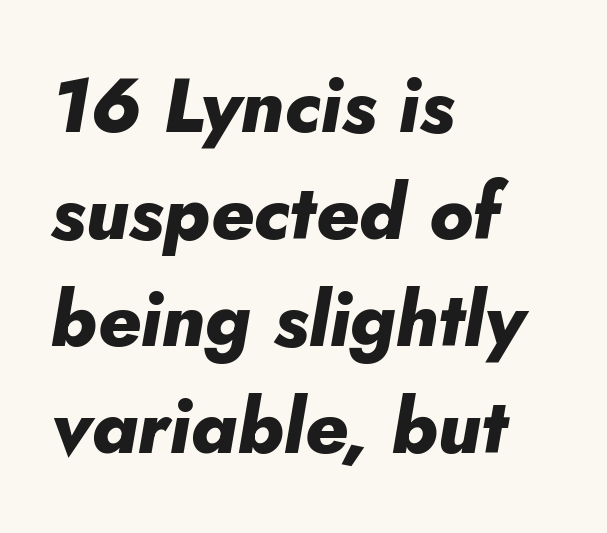
{"italic": "yes", "lean": "right", "slant_degrees": 5, "bold": "yes", "weight": "heavy", "width": "normal", "stroke_contrast": "low", "x_height": "small", "monospaced": "no", "underline": "no", "align": "left", "line_spacing": "normal", "line_spacing_ratio": 1.41, "letter_spacing": "normal", "letter_spacing_em": 0.0, "glyph_px": 76}
